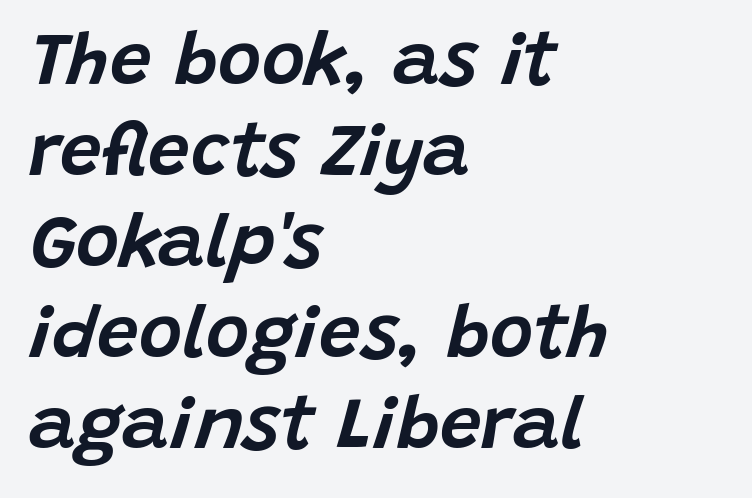
The image shows 74 px text type, italic (leaning right); set left-aligned, line spacing 1.23x, normal letter spacing, not underlined; low stroke contrast and a large x-height.
